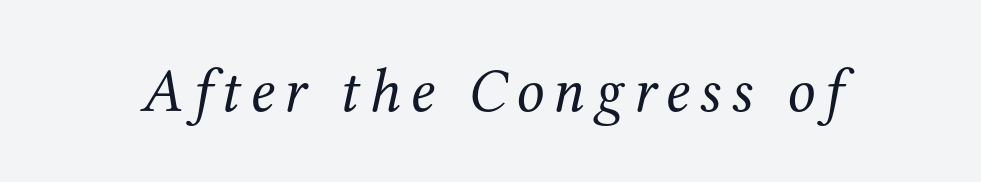
{"serif": "yes", "italic": "yes", "lean": "right", "slant_degrees": 12, "bold": "no", "weight": "regular", "width": "normal", "stroke_contrast": "medium", "x_height": "medium", "monospaced": "no", "underline": "no", "glyph_px": 62}
